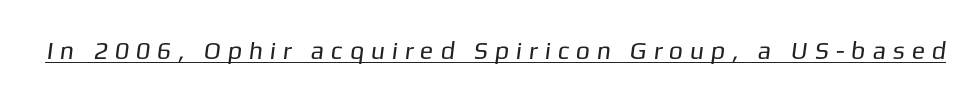
The face looks like a standard text weight, possibly lighter. Underlining? Definitely there. A typesetter would call this heavily tracked-out type.
